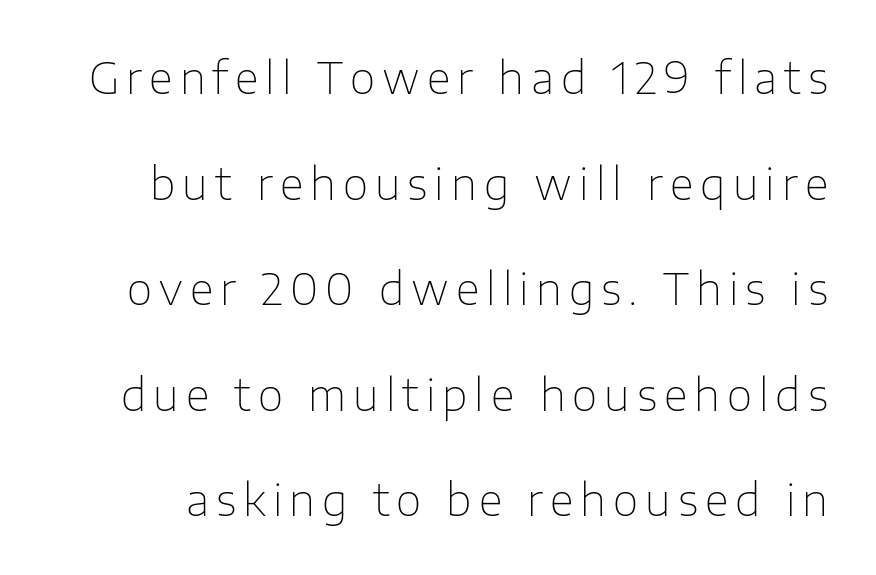
Q: Is the text bold? A: No.
Q: Is the text italic (slanted)? A: No, it is upright.
Q: Is the typeface a serif or a sans-serif typeface? A: Sans-serif.
Q: Is the text underlined? A: No.
Q: Is the spacing between lines tight, normal or loose? A: Loose.
Q: Width (condensed, normal, or wide)? A: Normal.
Q: Stroke contrast? A: Low.
Q: x-height? A: Medium.
Q: Monospaced? A: No.
